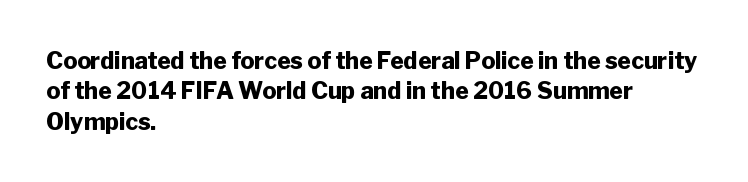
Q: Is the text bold? A: Yes.
Q: Is the text italic (slanted)? A: No, it is upright.
Q: Is the text underlined? A: No.
Q: How is the paragraph aligned? A: Left-aligned.
Q: Is the spacing between letters normal or unusually wide? A: Normal.
Q: Is the spacing between lines tight, normal or loose? A: Normal.
